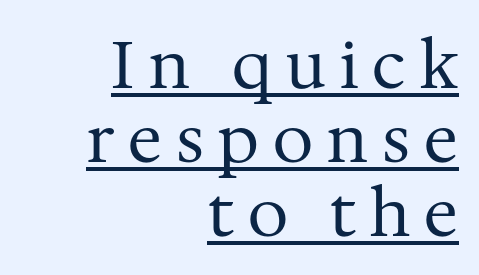
{"serif": "yes", "italic": "no", "bold": "no", "weight": "regular", "width": "normal", "stroke_contrast": "medium", "x_height": "medium", "monospaced": "no", "underline": "yes", "align": "right", "line_spacing": "tight", "line_spacing_ratio": 1.14, "letter_spacing": "wide", "letter_spacing_em": 0.22, "glyph_px": 65}
